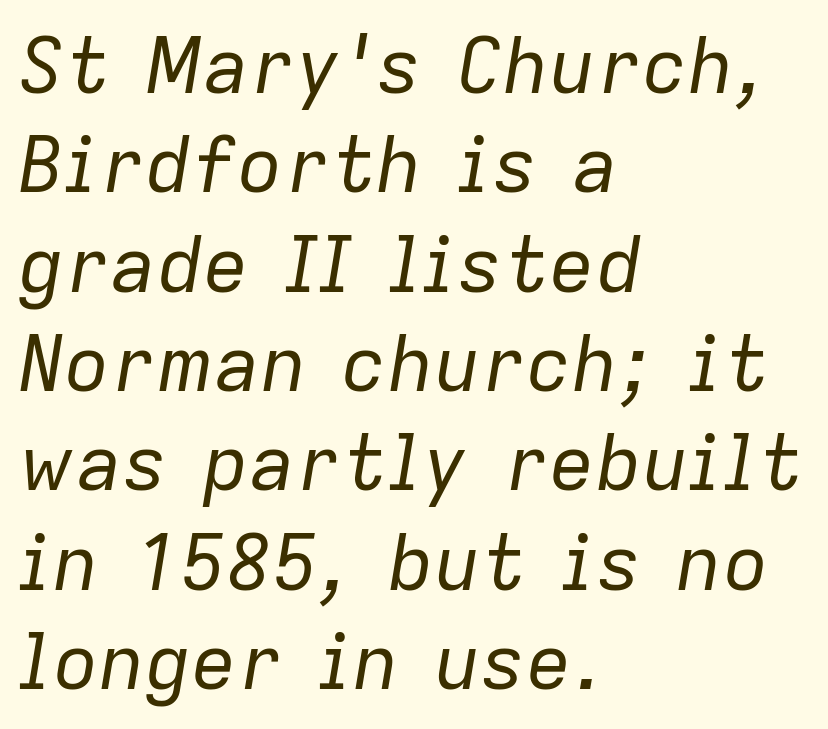
Q: Is the text bold? A: No.
Q: Is the text italic (slanted)? A: Yes, it leans right by about 9 degrees.
Q: Is the text underlined? A: No.
Q: How is the paragraph aligned? A: Left-aligned.
Q: Is the spacing between letters normal or unusually wide? A: Normal.
Q: Is the spacing between lines tight, normal or loose? A: Normal.
Q: Width (condensed, normal, or wide)? A: Normal.
Q: Stroke contrast? A: Low.
Q: x-height? A: Medium.
Q: Monospaced? A: No.
